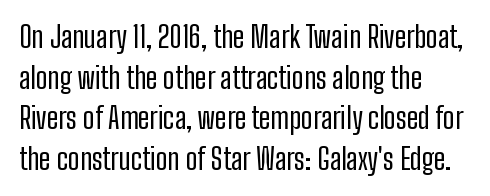
Q: Is the text bold? A: No.
Q: Is the text italic (slanted)? A: No, it is upright.
Q: Is the typeface a serif or a sans-serif typeface? A: Sans-serif.
Q: Is the text underlined? A: No.
Q: How is the paragraph aligned? A: Left-aligned.
Q: Is the spacing between letters normal or unusually wide? A: Normal.
Q: Is the spacing between lines tight, normal or loose? A: Normal.
Q: Width (condensed, normal, or wide)? A: Condensed.
Q: Stroke contrast? A: Low.
Q: x-height? A: Medium.
Q: Monospaced? A: No.
